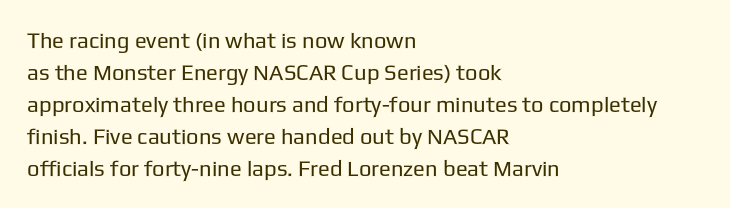
This sample uses an upright cut, with every glyph sitting square on the baseline. Check the space under the baseline: it is left empty. These lines are set flush left with a ragged right edge. Weight: not bold — regular or lighter.
